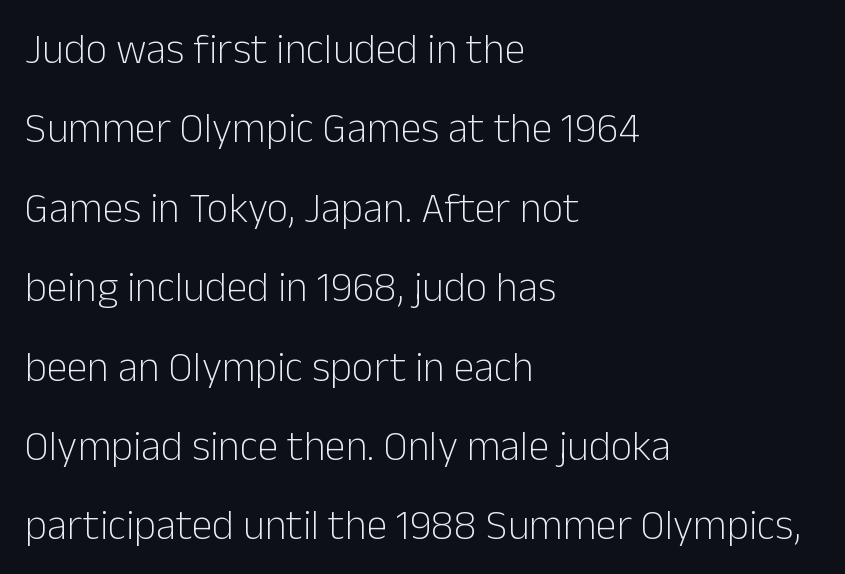
{"serif": "no", "italic": "no", "bold": "no", "weight": "light", "width": "normal", "stroke_contrast": "low", "x_height": "medium", "monospaced": "no", "underline": "no", "align": "left", "line_spacing_ratio": 1.89, "letter_spacing": "normal", "letter_spacing_em": 0.0, "glyph_px": 42}
